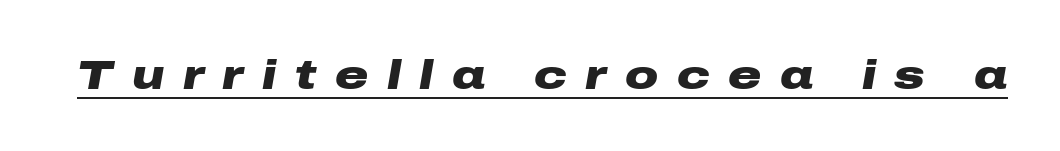
{"italic": "yes", "lean": "right", "slant_degrees": 10, "bold": "yes", "weight": "heavy", "width": "wide", "stroke_contrast": "low", "x_height": "medium", "monospaced": "no", "underline": "yes", "letter_spacing": "wide", "letter_spacing_em": 0.45, "glyph_px": 41}
